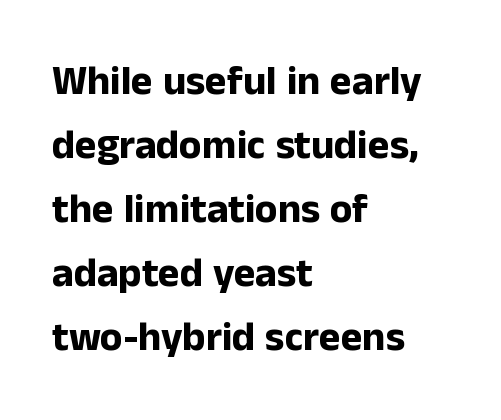
{"serif": "no", "italic": "no", "bold": "yes", "weight": "bold", "width": "normal", "stroke_contrast": "low", "x_height": "medium", "monospaced": "no", "underline": "no", "align": "left", "line_spacing": "normal", "line_spacing_ratio": 1.56, "letter_spacing": "normal", "letter_spacing_em": 0.0, "glyph_px": 41}
